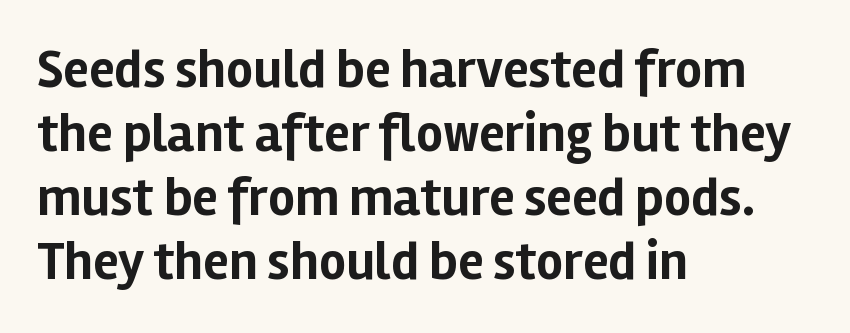
{"serif": "no", "italic": "no", "bold": "yes", "weight": "bold", "width": "normal", "stroke_contrast": "low", "x_height": "medium", "monospaced": "no", "underline": "no", "align": "left", "line_spacing_ratio": 1.21, "letter_spacing": "normal", "letter_spacing_em": 0.0, "glyph_px": 53}
